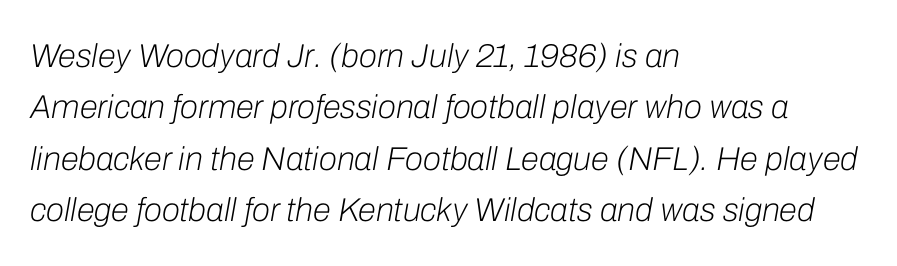
Q: Is the text bold? A: No.
Q: Is the text italic (slanted)? A: Yes, it leans right by about 10 degrees.
Q: Is the text underlined? A: No.
Q: How is the paragraph aligned? A: Left-aligned.
Q: Is the spacing between letters normal or unusually wide? A: Normal.
Q: Is the spacing between lines tight, normal or loose? A: Normal.
Q: Width (condensed, normal, or wide)? A: Normal.
Q: Stroke contrast? A: Low.
Q: x-height? A: Medium.
Q: Monospaced? A: No.
